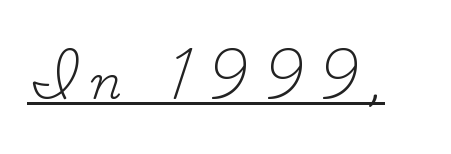
Is the letter spacing exaggerated? Yes — the characters are pushed far apart. Varying glyph widths throughout — classic text-font behaviour. Vertical stems look standard width or narrower in stroke.
